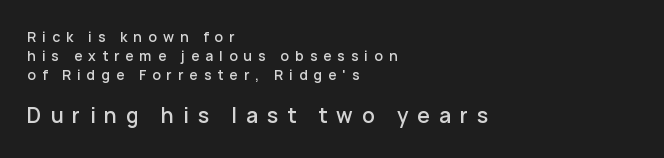
The image shows 21 px text type, upright; set left-aligned, normal line spacing (1.34x), unusually wide letter spacing (+0.43 em), not underlined; the second (bottom) block is 1.5x larger.
